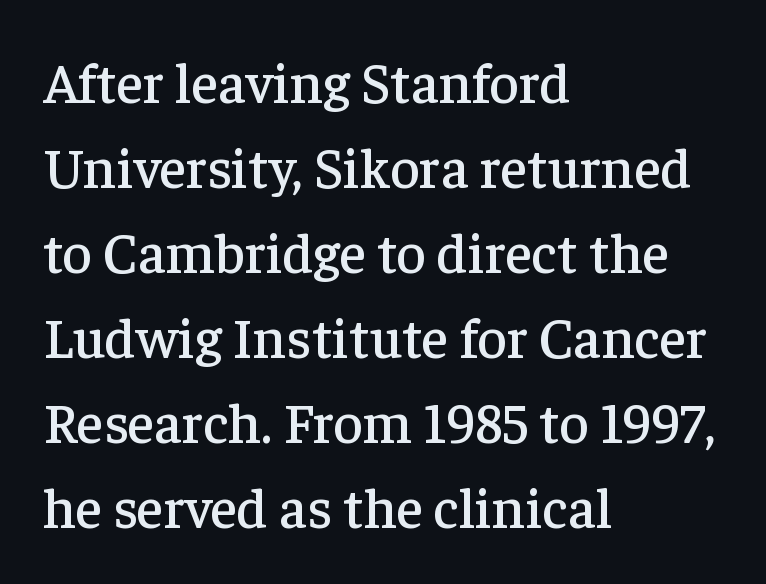
Q: Is the text italic (slanted)? A: No, it is upright.
Q: Is the typeface a serif or a sans-serif typeface? A: Serif.
Q: Is the text underlined? A: No.
Q: How is the paragraph aligned? A: Left-aligned.
Q: Is the spacing between letters normal or unusually wide? A: Normal.
Q: Is the spacing between lines tight, normal or loose? A: Normal.
Q: Width (condensed, normal, or wide)? A: Normal.
Q: Stroke contrast? A: Low.
Q: x-height? A: Medium.
Q: Monospaced? A: No.
